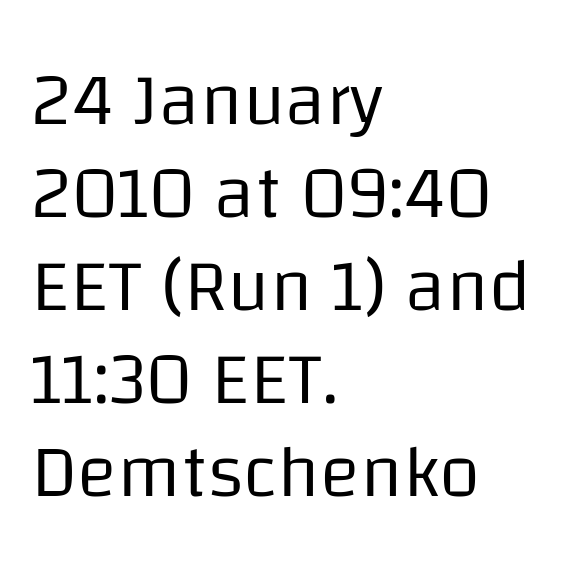
{"serif": "no", "italic": "no", "bold": "no", "weight": "regular", "width": "normal", "stroke_contrast": "low", "x_height": "large", "monospaced": "no", "underline": "no", "align": "left", "line_spacing_ratio": 1.24, "letter_spacing": "normal", "letter_spacing_em": 0.0, "glyph_px": 75}
